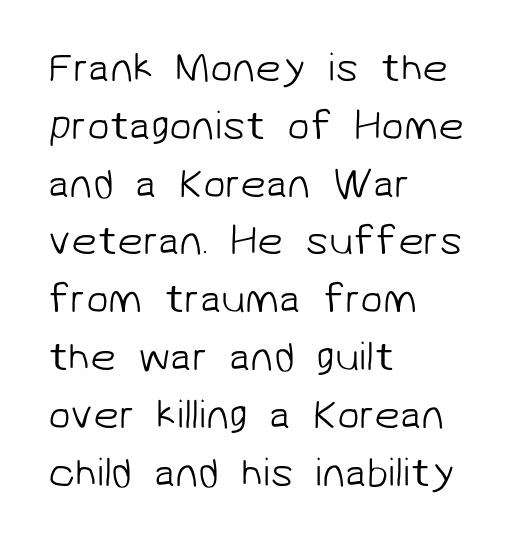
The image shows 41 px light sans-serif type; set left-aligned, normal line spacing (1.41x), normal letter spacing, not underlined; low stroke contrast and a medium x-height.
